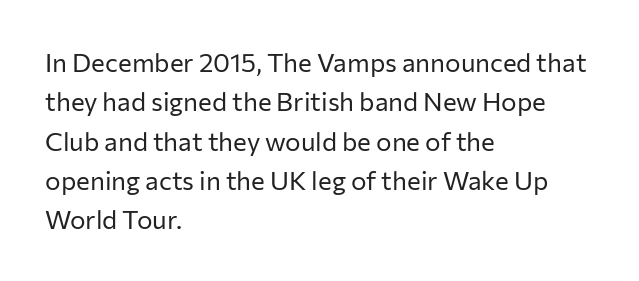
The image shows 26 px text type, upright; set left-aligned, normal line spacing (1.51x), normal letter spacing, not underlined.
